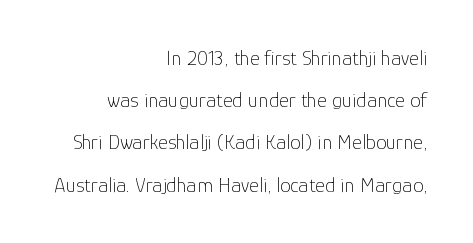
{"italic": "no", "bold": "no", "underline": "no", "align": "right", "line_spacing": "loose", "line_spacing_ratio": 2.01, "letter_spacing": "normal", "letter_spacing_em": 0.0, "glyph_px": 21}
